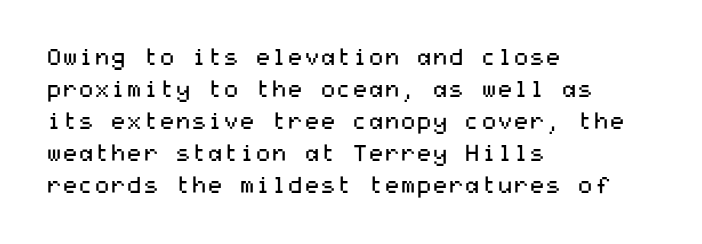
{"italic": "no", "bold": "no", "underline": "no", "align": "left", "line_spacing": "normal", "line_spacing_ratio": 1.39, "letter_spacing": "normal", "letter_spacing_em": 0.0, "glyph_px": 23}
